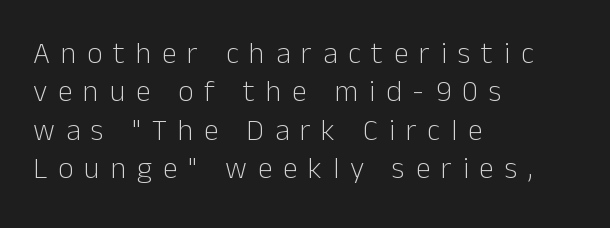
The passage shown is not bold in any degree. A clean baseline with only descenders dipping below it. Character widths vary here, with narrow letters taking less room than wide ones. The type is letterspaced generously, with wide tracking. All the whitespace from short lines collects on the right. What's the leading like? Ordinary, nothing unusual.
